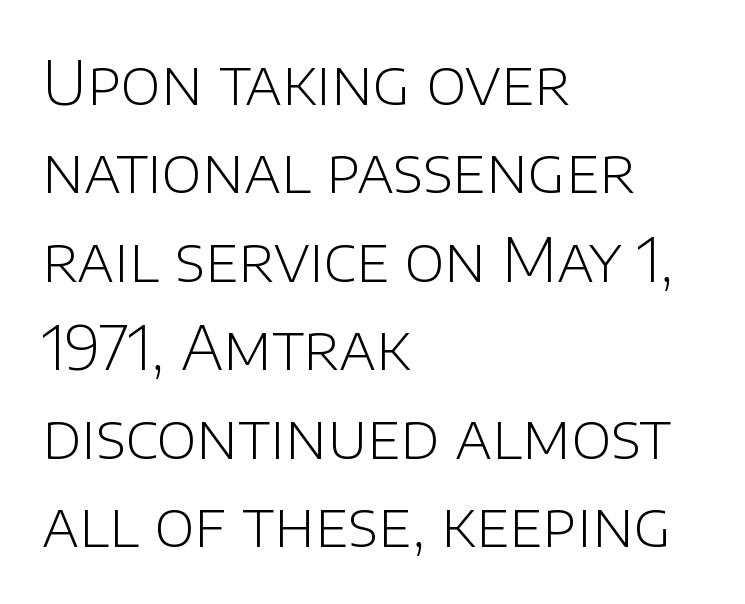
{"serif": "no", "italic": "no", "bold": "no", "weight": "light", "width": "normal", "stroke_contrast": "low", "x_height": "large", "monospaced": "no", "underline": "no", "align": "left", "line_spacing": "normal", "line_spacing_ratio": 1.45, "letter_spacing": "normal", "letter_spacing_em": 0.0, "glyph_px": 61}
